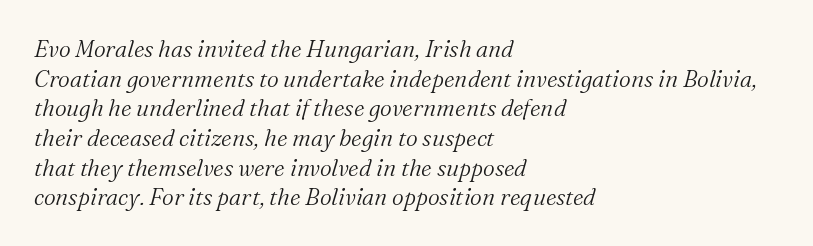
This sample uses plain, unmodified letter spacing. Notice how descenders clear the ascenders below comfortably — that's standard leading. Plain, unruled lines of type. These glyphs show unthickened strokes, regular width or finer. Notice how the stems are inclined rather than vertical — that's the hallmark of italics. This rendering uses left alignment, leaving the right contour irregular.
